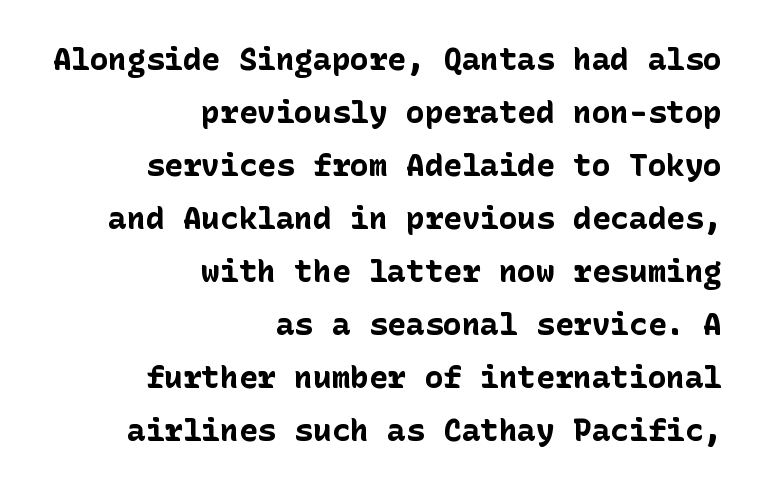
{"serif": "no", "italic": "no", "bold": "yes", "weight": "bold", "width": "normal", "stroke_contrast": "low", "x_height": "medium", "underline": "no", "align": "right", "line_spacing_ratio": 1.71, "letter_spacing": "normal", "letter_spacing_em": 0.0, "glyph_px": 31}
